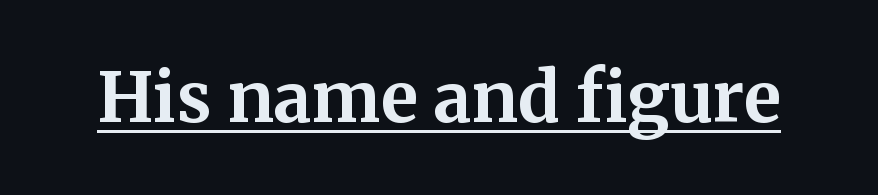
Q: Is the text bold? A: Yes.
Q: Is the text italic (slanted)? A: No, it is upright.
Q: Is the typeface a serif or a sans-serif typeface? A: Serif.
Q: Is the text underlined? A: Yes.
Q: Is the spacing between letters normal or unusually wide? A: Normal.
Q: Width (condensed, normal, or wide)? A: Normal.
Q: Stroke contrast? A: Medium.
Q: x-height? A: Medium.
Q: Monospaced? A: No.
